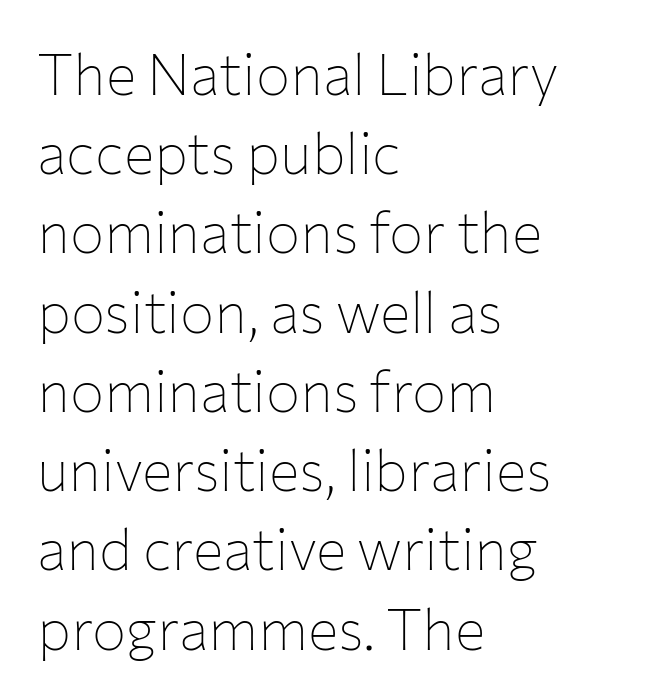
Q: Is the text bold? A: No.
Q: Is the text italic (slanted)? A: No, it is upright.
Q: Is the typeface a serif or a sans-serif typeface? A: Sans-serif.
Q: Is the text underlined? A: No.
Q: How is the paragraph aligned? A: Left-aligned.
Q: Is the spacing between letters normal or unusually wide? A: Normal.
Q: Is the spacing between lines tight, normal or loose? A: Normal.
Q: Width (condensed, normal, or wide)? A: Normal.
Q: Stroke contrast? A: Low.
Q: x-height? A: Medium.
Q: Monospaced? A: No.
